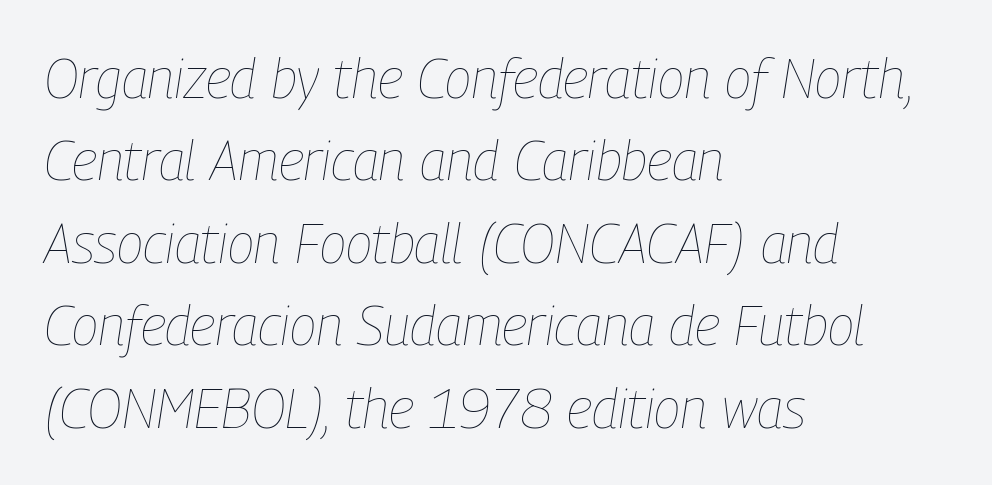
The image shows 55 px thin, condensed type, italic (leaning right); set left-aligned, normal line spacing (1.5x), normal letter spacing, not underlined; low stroke contrast and a medium x-height.
